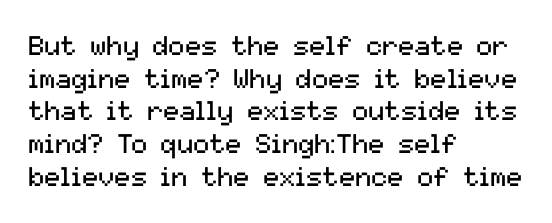
What stands out about the letter spacing? Nothing — it is the standard amount. This is not heavy type; no bold has been used. Just letters on the line, the space beneath them empty. Notice how the stems are strictly vertical — no italics here. This rendering uses left alignment, leaving the right contour irregular.
